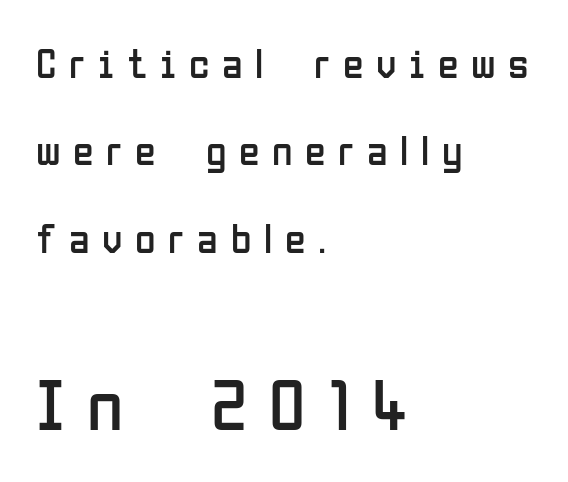
The image shows 74 px regular-weight, condensed sans-serif type, upright; set left-aligned, loose line spacing (2.08x), unusually wide letter spacing (+0.3 em), not underlined; the second (bottom) block is 1.76x larger; low stroke contrast and a medium x-height.
